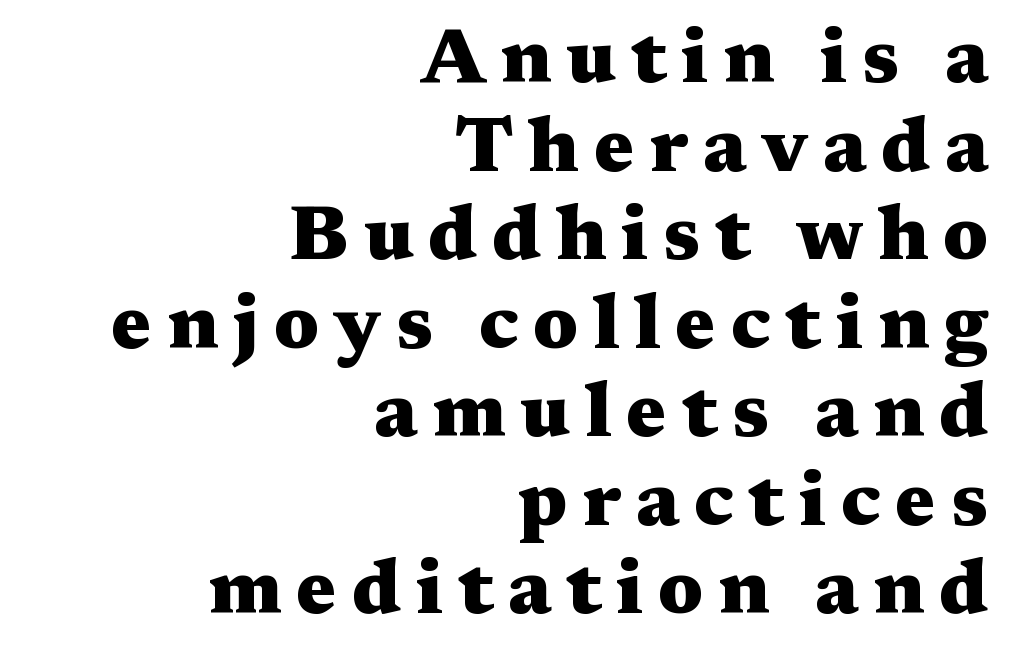
The image shows 77 px heavy, wide serif type, upright; set right-aligned, tight line spacing (1.15x), not underlined; medium stroke contrast and a medium x-height.
